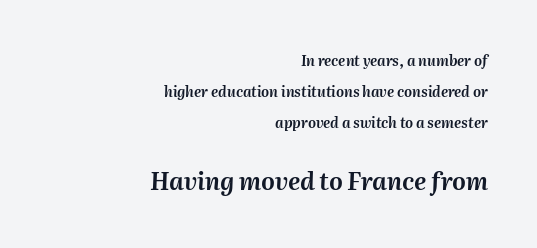
Q: Is the text italic (slanted)? A: Yes, it leans right by about 2 degrees.
Q: Is the text underlined? A: No.
Q: How is the paragraph aligned? A: Right-aligned.
Q: Is the spacing between letters normal or unusually wide? A: Normal.
Q: Is the spacing between lines tight, normal or loose? A: Loose.
Q: Which block of text is set in a larger size, the first (top) or the second (bottom)? A: The second (bottom) one.
